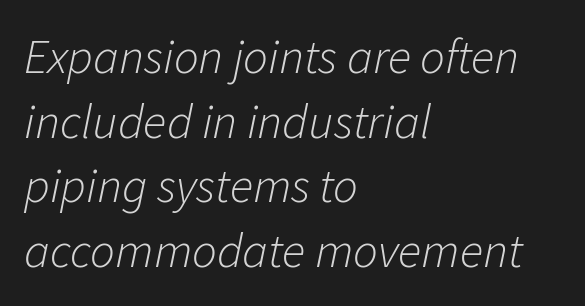
{"italic": "yes", "lean": "right", "slant_degrees": 11, "bold": "no", "weight": "light", "width": "normal", "stroke_contrast": "low", "x_height": "medium", "monospaced": "no", "underline": "no", "align": "left", "line_spacing": "normal", "line_spacing_ratio": 1.32, "letter_spacing": "normal", "letter_spacing_em": 0.0, "glyph_px": 49}
